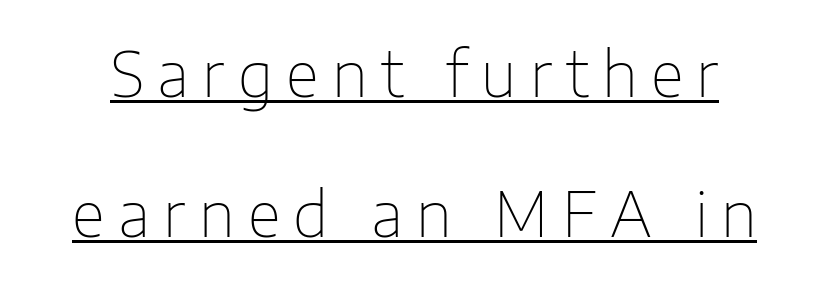
The image shows 61 px thin sans-serif type, upright; set loose line spacing (2.3x), unusually wide letter spacing (+0.22 em), underlined; low stroke contrast and a medium x-height.
